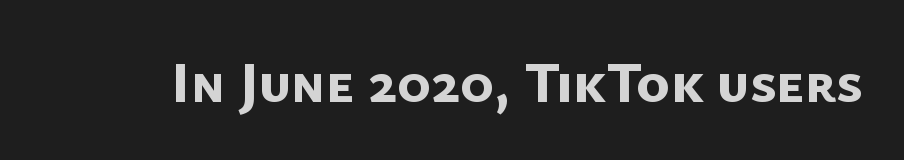
The image shows 57 px bold sans-serif type; set normal letter spacing, not underlined; low stroke contrast and a medium x-height.
